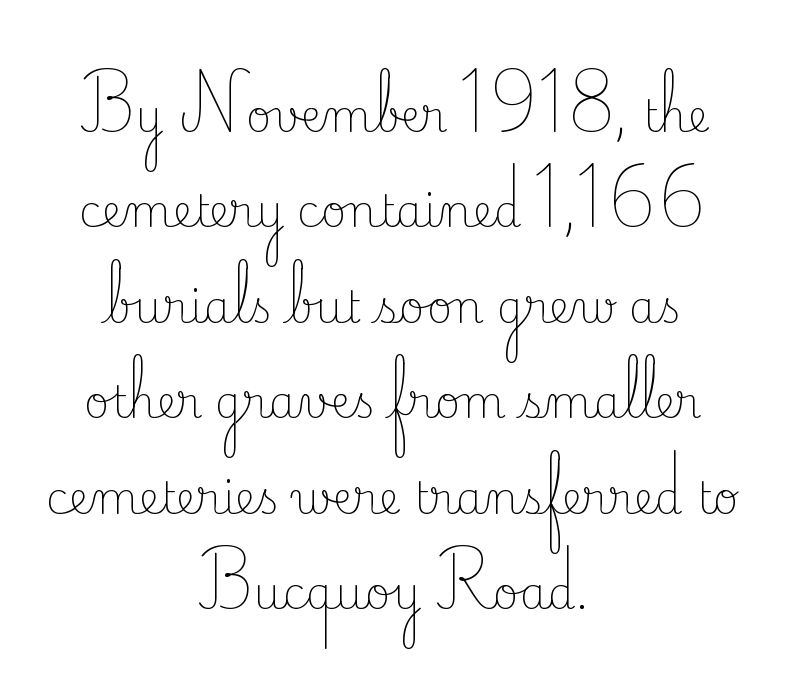
{"serif": "yes", "italic": "no", "bold": "no", "weight": "light", "width": "normal", "stroke_contrast": "low", "x_height": "small", "monospaced": "no", "underline": "no", "align": "center", "line_spacing": "loose", "line_spacing_ratio": 2.17, "letter_spacing": "normal", "letter_spacing_em": 0.0, "glyph_px": 44}
